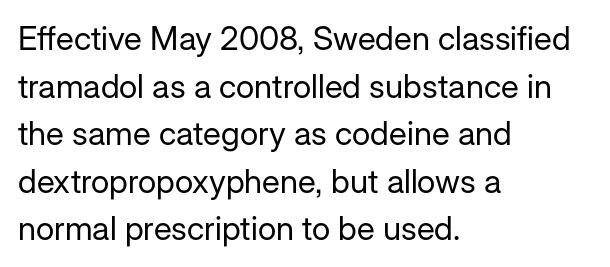
{"serif": "no", "italic": "no", "bold": "no", "weight": "regular", "width": "normal", "stroke_contrast": "low", "x_height": "medium", "monospaced": "no", "underline": "no", "align": "left", "line_spacing": "normal", "line_spacing_ratio": 1.44, "letter_spacing": "normal", "letter_spacing_em": 0.0, "glyph_px": 33}
